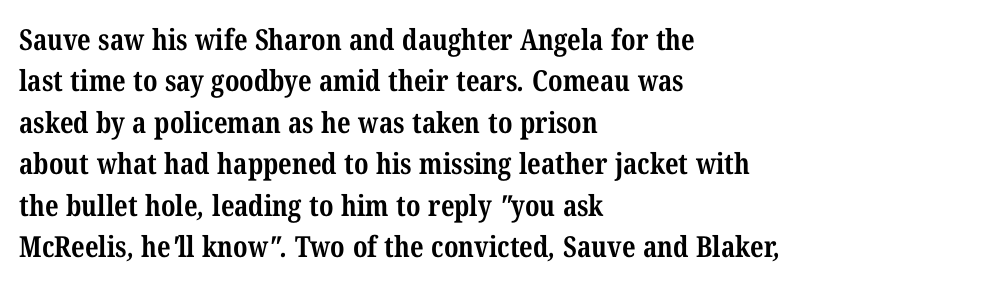
{"serif": "yes", "bold": "yes", "weight": "bold", "width": "condensed", "stroke_contrast": "medium", "x_height": "medium", "monospaced": "no", "underline": "no", "align": "left", "line_spacing": "normal", "line_spacing_ratio": 1.43, "letter_spacing": "normal", "letter_spacing_em": 0.0, "glyph_px": 29}
